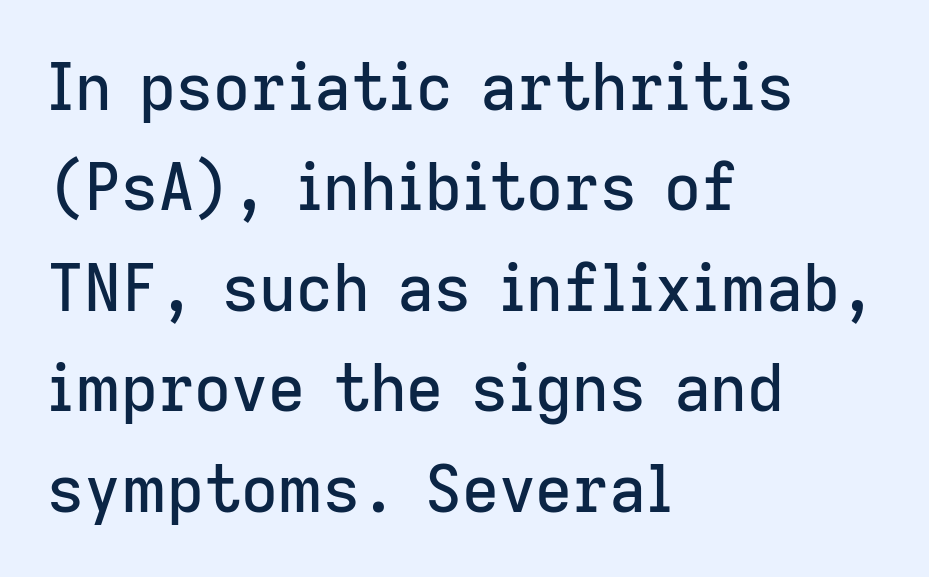
Q: Is the text italic (slanted)? A: No, it is upright.
Q: Is the typeface a serif or a sans-serif typeface? A: Sans-serif.
Q: Is the text underlined? A: No.
Q: How is the paragraph aligned? A: Left-aligned.
Q: Is the spacing between letters normal or unusually wide? A: Normal.
Q: Is the spacing between lines tight, normal or loose? A: Normal.
Q: Width (condensed, normal, or wide)? A: Normal.
Q: Stroke contrast? A: Low.
Q: x-height? A: Medium.
Q: Monospaced? A: No.
